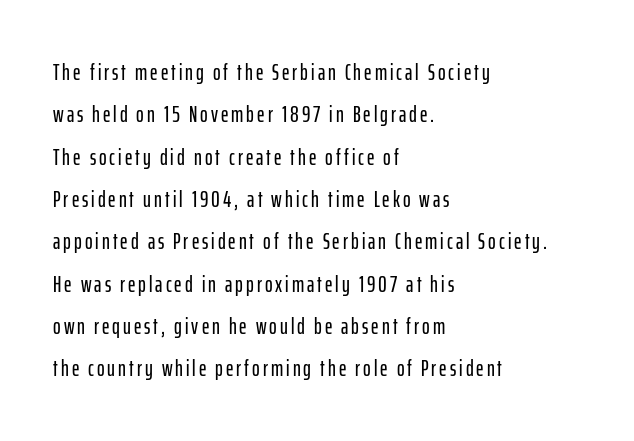
Characters remain perfectly vertical along every line. This sample is left-justified, so line endings fall wherever the words run out. The glyphs are unaccompanied by any horizontal stroke below them.
